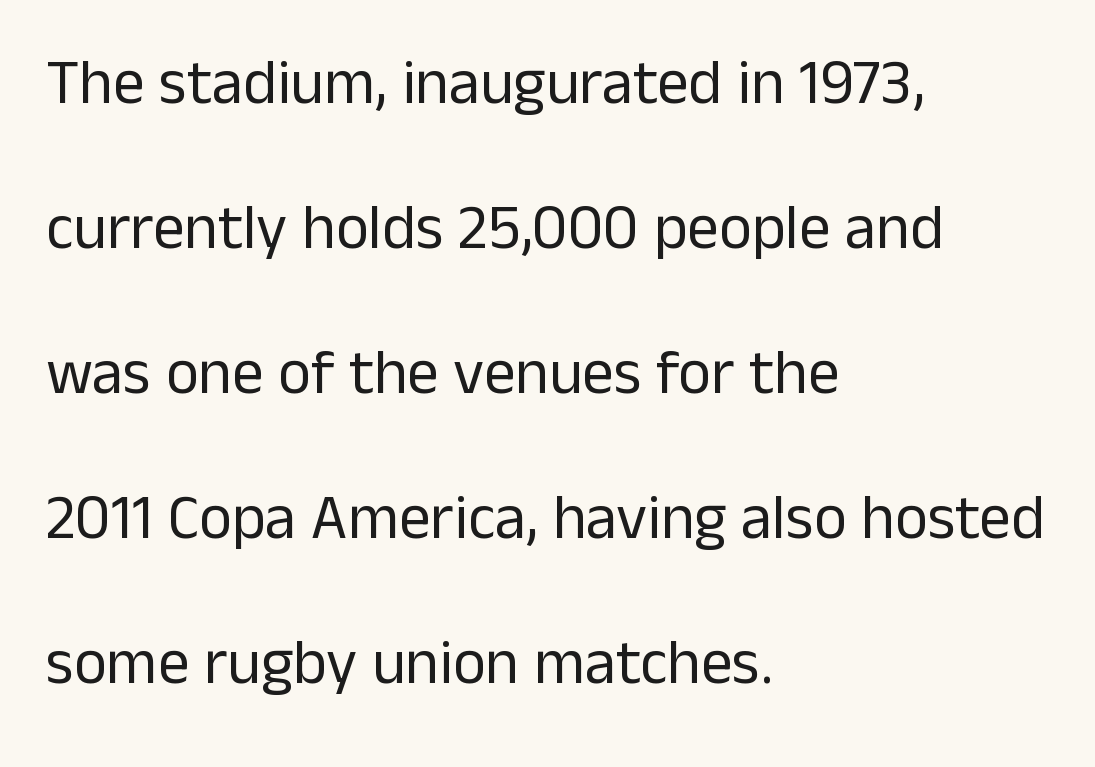
{"serif": "no", "italic": "no", "bold": "no", "weight": "regular", "width": "normal", "stroke_contrast": "low", "x_height": "medium", "monospaced": "no", "underline": "no", "align": "left", "line_spacing": "loose", "line_spacing_ratio": 2.3, "letter_spacing": "normal", "letter_spacing_em": 0.0, "glyph_px": 63}
